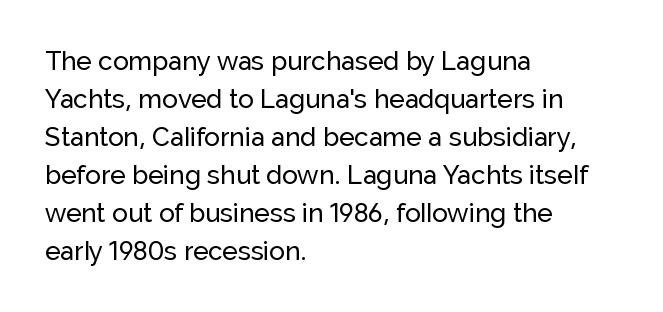
{"italic": "no", "underline": "no", "align": "left", "line_spacing": "normal", "line_spacing_ratio": 1.46, "letter_spacing": "normal", "letter_spacing_em": 0.0, "glyph_px": 26}
